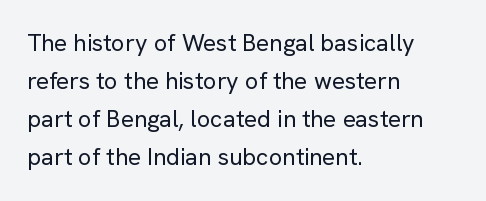
{"italic": "no", "bold": "no", "underline": "no", "align": "left", "line_spacing": "normal", "line_spacing_ratio": 1.59, "letter_spacing": "normal", "letter_spacing_em": 0.0, "glyph_px": 24}
